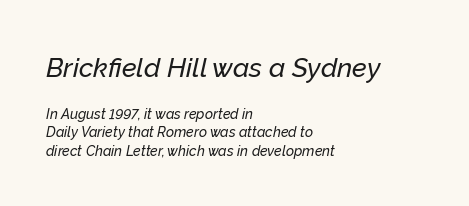
{"italic": "yes", "lean": "right", "slant_degrees": 12, "underline": "no", "align": "left", "line_spacing": "normal", "line_spacing_ratio": 1.31, "letter_spacing": "normal", "letter_spacing_em": 0.0, "larger_block": "first", "size_ratio": 1.93, "glyph_px": 27}
